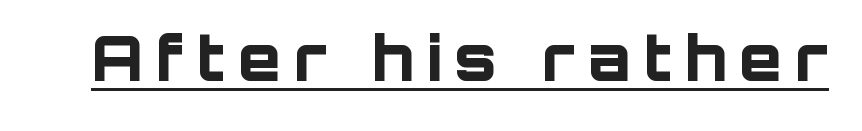
The letters stand straight up with perfectly vertical stems. Does the type have serifs? No, each stem ends abruptly. How are the letters spaced? Widely, with obvious added tracking. Emphasis by weight is at full strength: bold.
